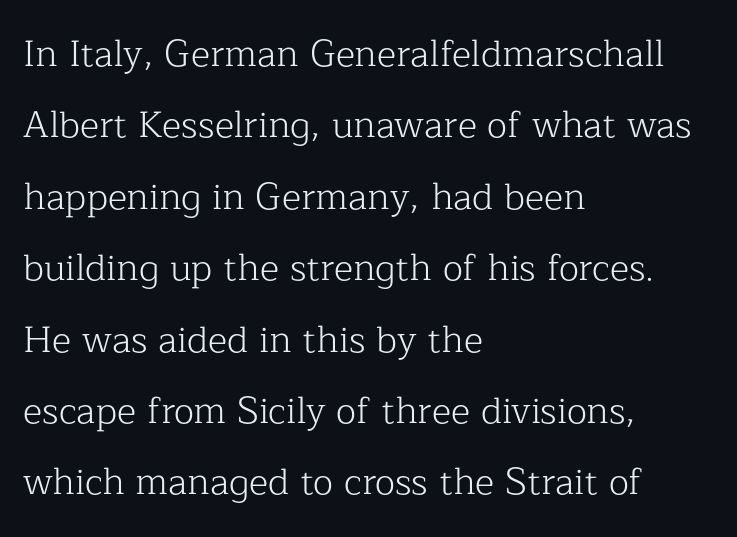
The image shows 37 px light serif type, upright; set left-aligned, loose line spacing (1.93x), normal letter spacing, not underlined; low stroke contrast and a medium x-height.
